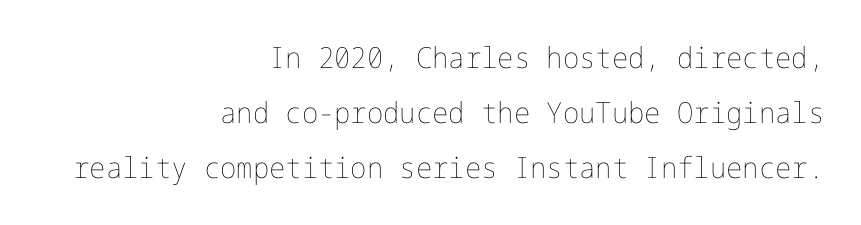
All the whitespace from short lines collects on the left. Each row of text sits above clean, open space. Each new line begins a long way beneath the previous one. Stroke thickness stays within the range of a standard reading face or lighter. A typesetter would mark this as roman, not italic. Glyph-to-glyph distance matches everyday printed text.
